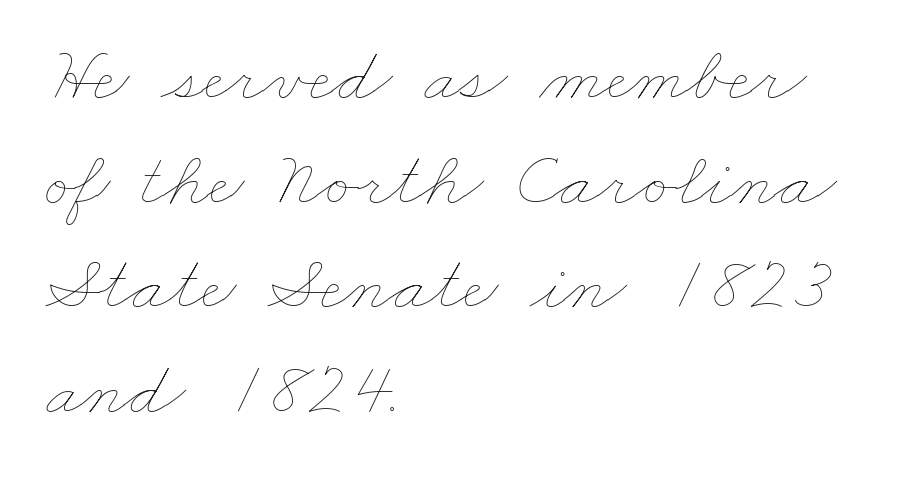
{"bold": "no", "weight": "thin", "width": "wide", "stroke_contrast": "low", "x_height": "small", "monospaced": "no", "underline": "no", "align": "left", "line_spacing": "normal", "line_spacing_ratio": 1.34, "letter_spacing": "normal", "letter_spacing_em": 0.0, "glyph_px": 78}
